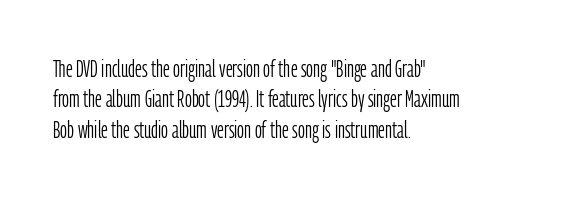
The image shows 24 px text type, upright; set left-aligned, normal line spacing (1.27x), normal letter spacing, not underlined.
